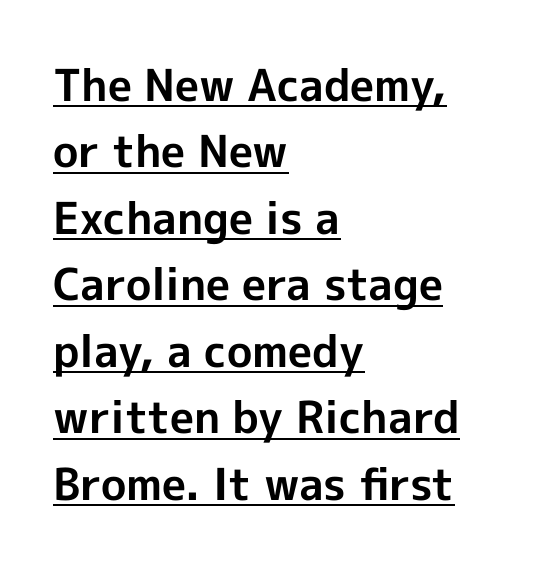
Q: Is the text bold? A: Yes.
Q: Is the text italic (slanted)? A: No, it is upright.
Q: Is the typeface a serif or a sans-serif typeface? A: Sans-serif.
Q: Is the text underlined? A: Yes.
Q: How is the paragraph aligned? A: Left-aligned.
Q: Is the spacing between letters normal or unusually wide? A: Normal.
Q: Is the spacing between lines tight, normal or loose? A: Normal.
Q: Width (condensed, normal, or wide)? A: Normal.
Q: x-height? A: Medium.
Q: Monospaced? A: No.
